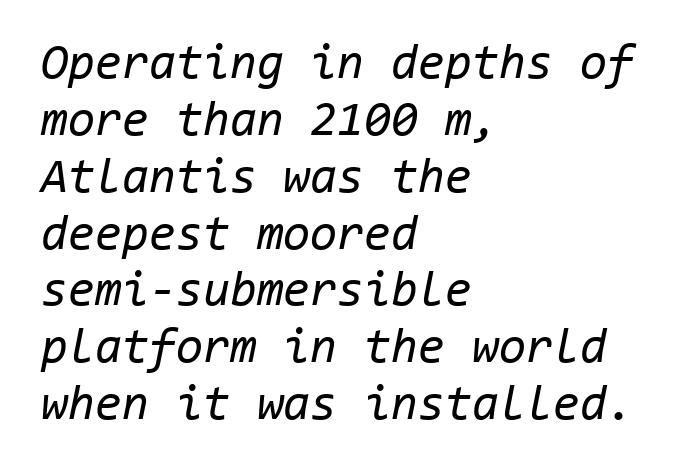
{"italic": "yes", "lean": "right", "slant_degrees": 11, "bold": "no", "weight": "regular", "width": "normal", "stroke_contrast": "low", "x_height": "medium", "monospaced": "yes", "underline": "no", "align": "left", "line_spacing_ratio": 1.16, "letter_spacing": "normal", "letter_spacing_em": 0.0, "glyph_px": 49}
